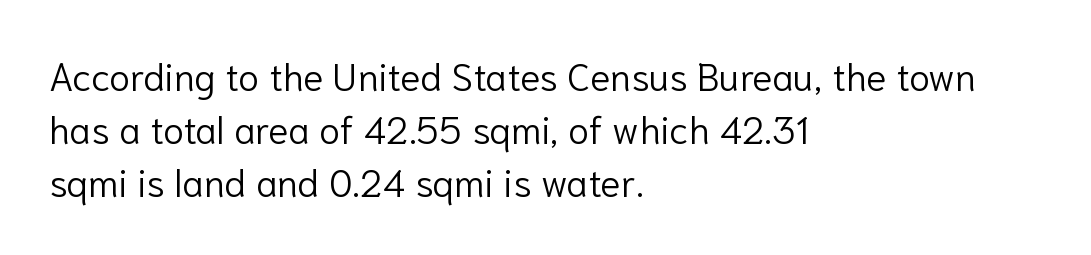
{"serif": "no", "italic": "no", "bold": "no", "weight": "light", "width": "normal", "stroke_contrast": "low", "x_height": "medium", "monospaced": "no", "underline": "no", "align": "left", "line_spacing": "normal", "line_spacing_ratio": 1.4, "letter_spacing": "normal", "letter_spacing_em": 0.0, "glyph_px": 38}
